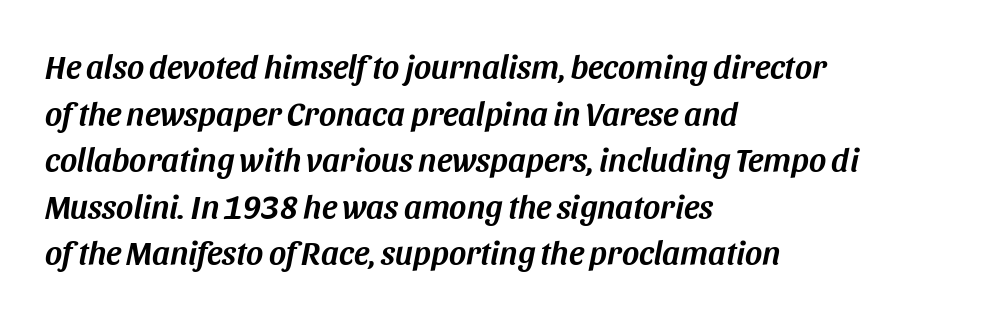
{"italic": "yes", "lean": "right", "slant_degrees": 11, "width": "normal", "stroke_contrast": "medium", "x_height": "large", "monospaced": "no", "underline": "no", "align": "left", "line_spacing": "normal", "line_spacing_ratio": 1.41, "letter_spacing": "normal", "letter_spacing_em": 0.0, "glyph_px": 33}
